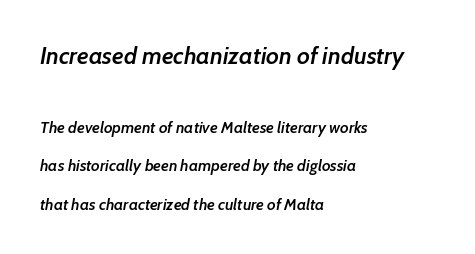
Compared with typical paragraphs, the rows here are farther apart. If you drew a ruler down the left edge, every line would touch it. Does extra space separate the letters? No, they use regular spacing. In terms of posture, this sample is oblique. Has an underline been added? It has not. Look at the stroke-to-counter ratio: somewhat heavy, a semibold.
